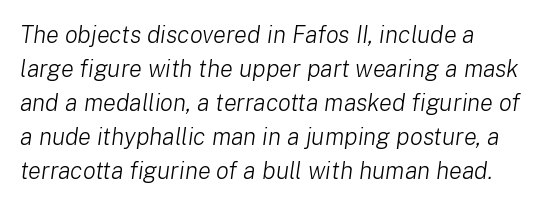
The image shows 24 px text type, italic (leaning right); set normal line spacing (1.42x), normal letter spacing, not underlined.
